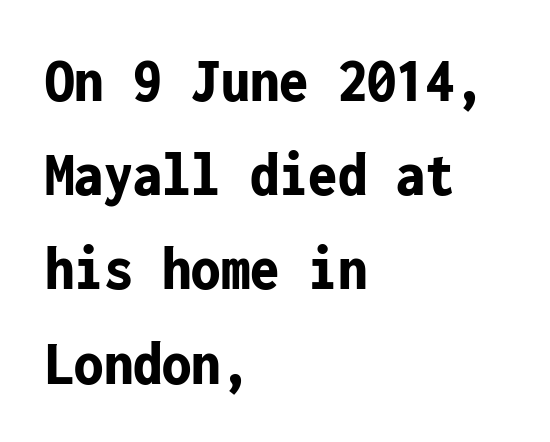
Horizontally, the lines are justified to the leading edge only. Monospaced: the letters line up in strict vertical columns. This is sans-serif lettering, the kind often seen on screens and signage. The sample has been set heavy, in full bold. Students, observe: this is what conventionally led text looks like.
